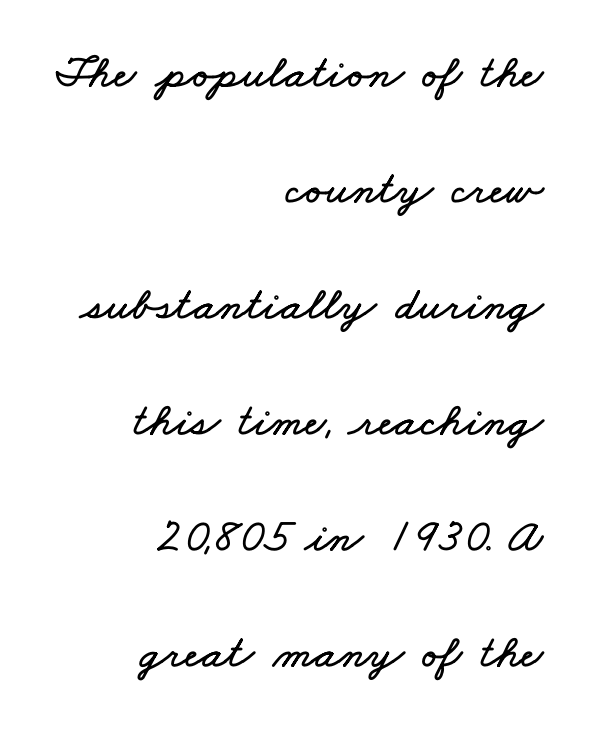
{"width": "wide", "stroke_contrast": "low", "x_height": "small", "monospaced": "no", "underline": "no", "align": "right", "line_spacing": "loose", "line_spacing_ratio": 2.47, "letter_spacing": "normal", "letter_spacing_em": 0.0, "glyph_px": 47}
